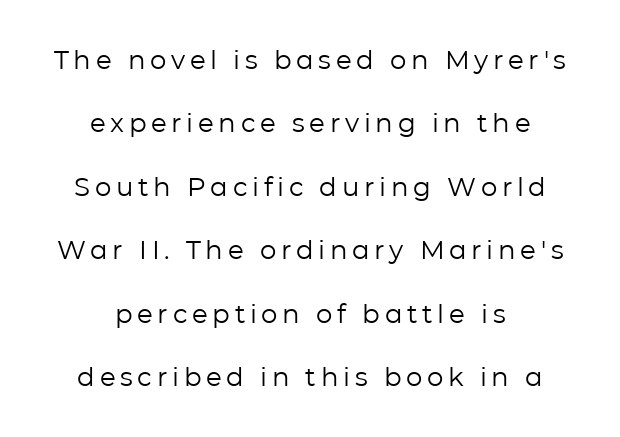
Q: Is the text bold? A: No.
Q: Is the text italic (slanted)? A: No, it is upright.
Q: Is the text underlined? A: No.
Q: How is the paragraph aligned? A: Centered.
Q: Is the spacing between lines tight, normal or loose? A: Loose.
